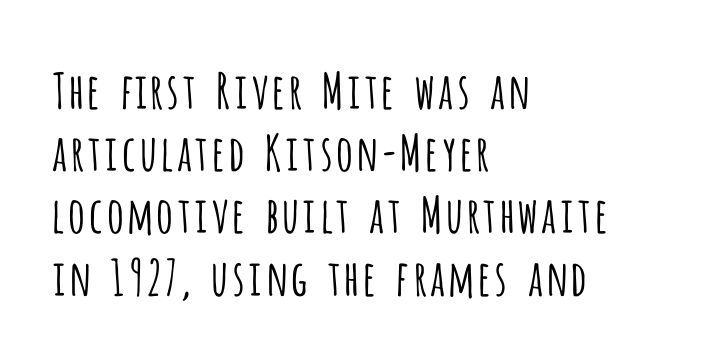
The image shows 49 px light, condensed sans-serif type, upright; set left-aligned, normal line spacing (1.27x), normal letter spacing, not underlined; low stroke contrast and a large x-height.
